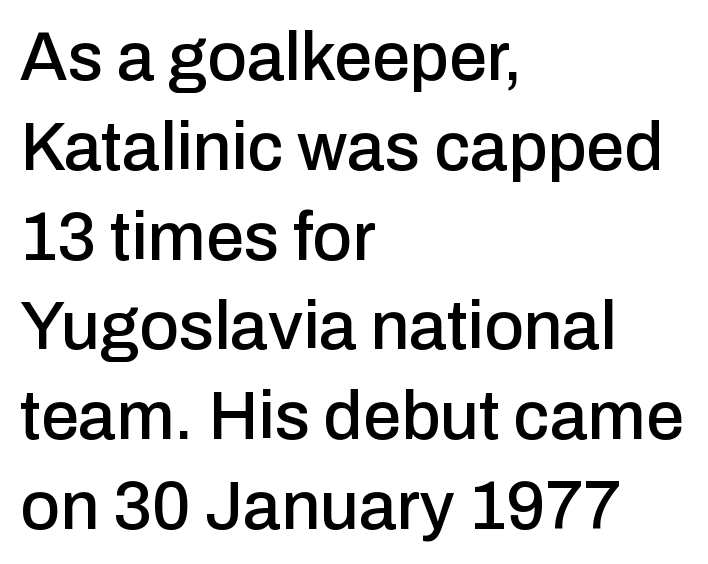
Q: Is the text italic (slanted)? A: No, it is upright.
Q: Is the typeface a serif or a sans-serif typeface? A: Sans-serif.
Q: Is the text underlined? A: No.
Q: How is the paragraph aligned? A: Left-aligned.
Q: Is the spacing between letters normal or unusually wide? A: Normal.
Q: Is the spacing between lines tight, normal or loose? A: Normal.
Q: Width (condensed, normal, or wide)? A: Normal.
Q: Stroke contrast? A: Low.
Q: x-height? A: Medium.
Q: Monospaced? A: No.
